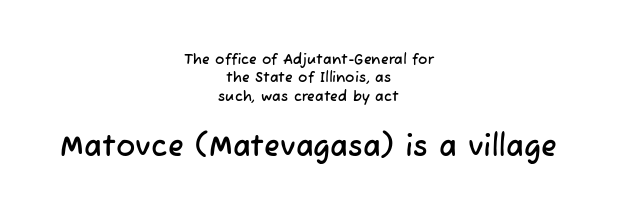
Each letter's strokes conclude bluntly, with no projecting serifs. Between one letter and the next there's only the usual sliver of space. Underlining? Definitely not there. The compositor balanced each line on the midline. The passage shown begins with its smaller block and ends with its larger one.
